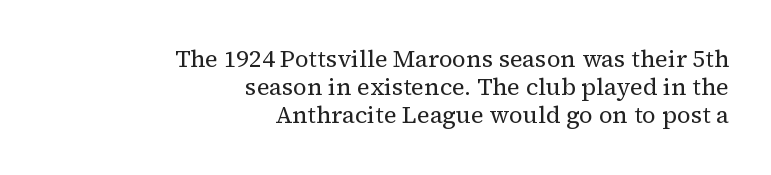
Q: Is the text bold? A: No.
Q: Is the text italic (slanted)? A: No, it is upright.
Q: Is the text underlined? A: No.
Q: How is the paragraph aligned? A: Right-aligned.
Q: Is the spacing between letters normal or unusually wide? A: Normal.
